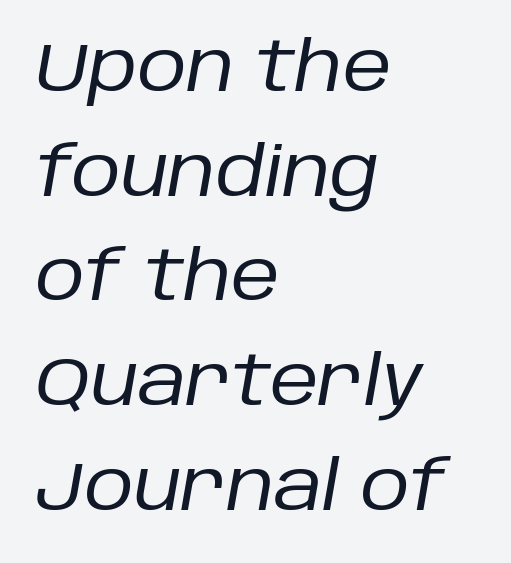
The image shows 68 px regular-weight type, italic (leaning right); set left-aligned, normal line spacing (1.54x), normal letter spacing, not underlined; low stroke contrast and a large x-height.
